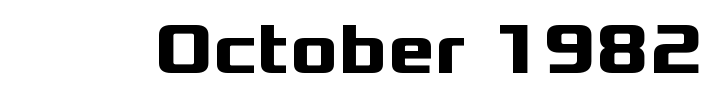
Q: Is the text bold? A: Yes.
Q: Is the text italic (slanted)? A: No, it is upright.
Q: Is the typeface a serif or a sans-serif typeface? A: Sans-serif.
Q: Is the text underlined? A: No.
Q: Is the spacing between letters normal or unusually wide? A: Normal.
Q: Width (condensed, normal, or wide)? A: Wide.
Q: Stroke contrast? A: Medium.
Q: x-height? A: Medium.
Q: Monospaced? A: No.
